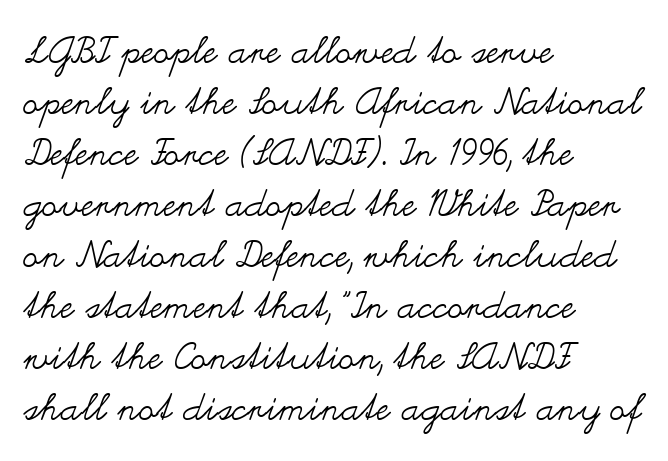
Glyph-to-glyph distance matches everyday printed text. The area under the type is left untouched. In terms of leading, this rendering sits right in the middle. If you drew a ruler down the left edge, every line would touch it. This sample has the flowing, uneven cadence of proportional lettering.
